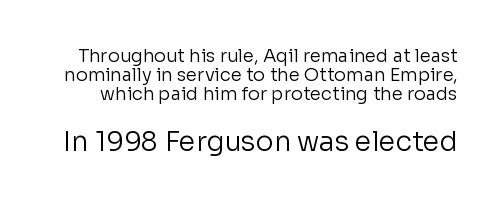
The image shows 27 px text type, upright; set tight line spacing (1.06x), normal letter spacing, not underlined; the second (bottom) block is 1.5x larger.
